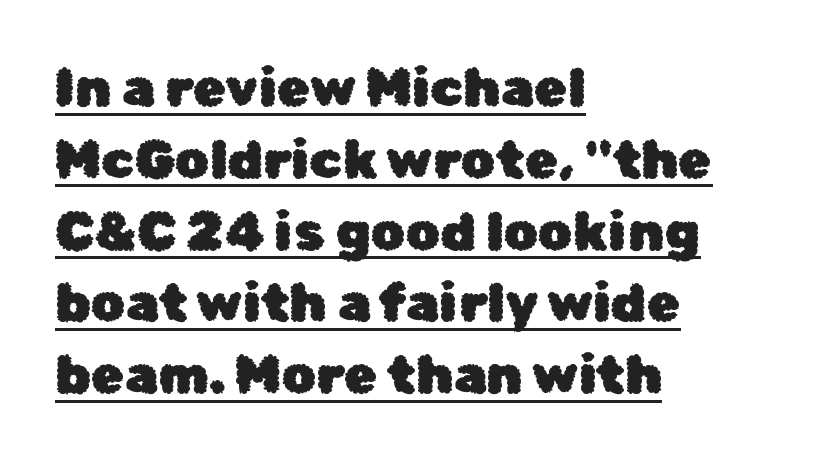
{"serif": "no", "italic": "no", "width": "normal", "stroke_contrast": "low", "x_height": "medium", "monospaced": "no", "underline": "yes", "align": "left", "line_spacing": "normal", "line_spacing_ratio": 1.33, "letter_spacing": "normal", "letter_spacing_em": 0.0, "glyph_px": 54}
